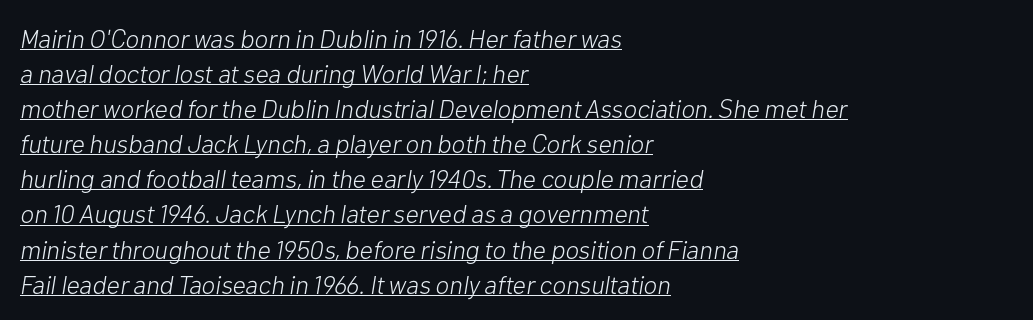
{"italic": "yes", "lean": "right", "slant_degrees": 10, "bold": "no", "underline": "yes", "align": "left", "line_spacing": "normal", "line_spacing_ratio": 1.35, "letter_spacing": "normal", "letter_spacing_em": 0.0, "glyph_px": 26}
